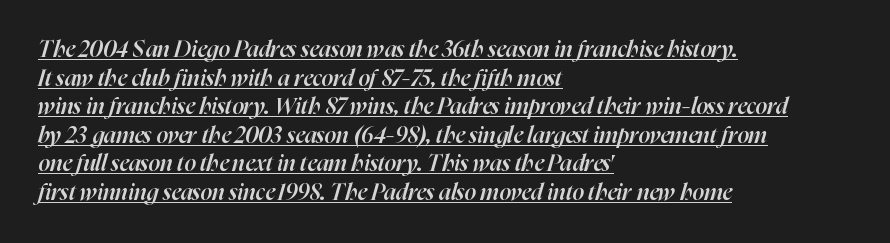
{"italic": "yes", "lean": "right", "slant_degrees": 16, "bold": "semi", "underline": "yes", "align": "left", "line_spacing_ratio": 1.24, "letter_spacing": "normal", "letter_spacing_em": 0.0, "glyph_px": 23}
